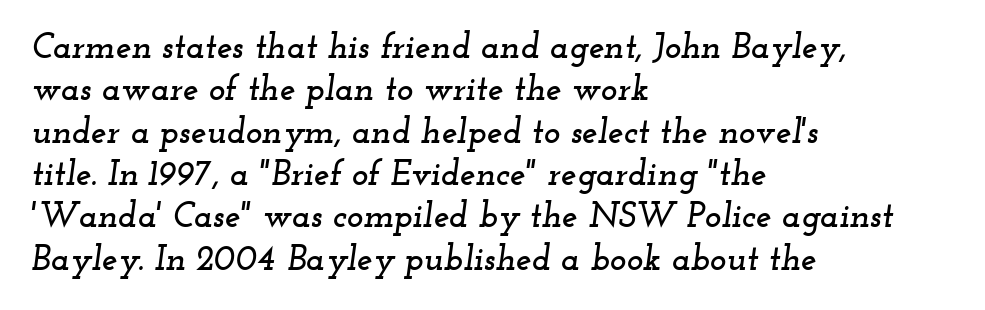
Q: Is the text italic (slanted)? A: Yes, it leans right by about 12 degrees.
Q: Is the typeface a serif or a sans-serif typeface? A: Serif.
Q: Is the text underlined? A: No.
Q: How is the paragraph aligned? A: Left-aligned.
Q: Is the spacing between letters normal or unusually wide? A: Normal.
Q: Width (condensed, normal, or wide)? A: Wide.
Q: Stroke contrast? A: Low.
Q: x-height? A: Small.
Q: Monospaced? A: No.
